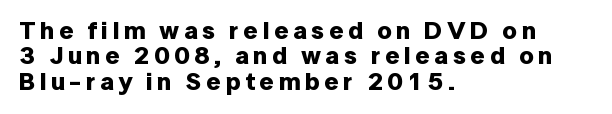
The image shows 25 px bold type, upright; set left-aligned, tight line spacing (1.02x), not underlined.
